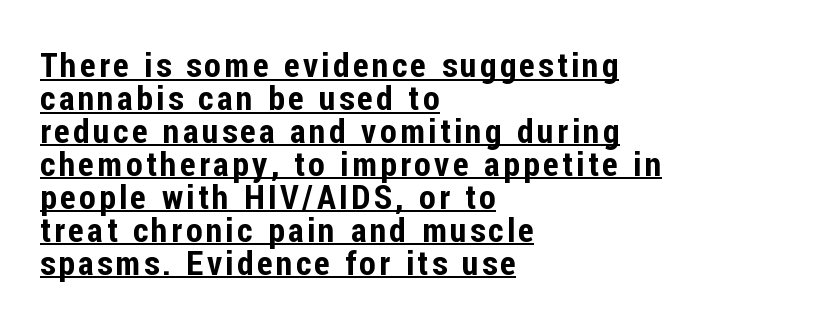
Q: Is the text italic (slanted)? A: No, it is upright.
Q: Is the typeface a serif or a sans-serif typeface? A: Sans-serif.
Q: Is the text underlined? A: Yes.
Q: How is the paragraph aligned? A: Left-aligned.
Q: Is the spacing between lines tight, normal or loose? A: Tight.
Q: Width (condensed, normal, or wide)? A: Condensed.
Q: Stroke contrast? A: Low.
Q: x-height? A: Medium.
Q: Monospaced? A: No.
